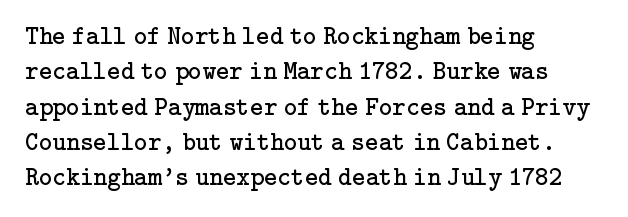
{"italic": "no", "bold": "no", "underline": "no", "align": "left", "line_spacing": "normal", "line_spacing_ratio": 1.36, "letter_spacing": "normal", "letter_spacing_em": 0.0, "glyph_px": 26}
